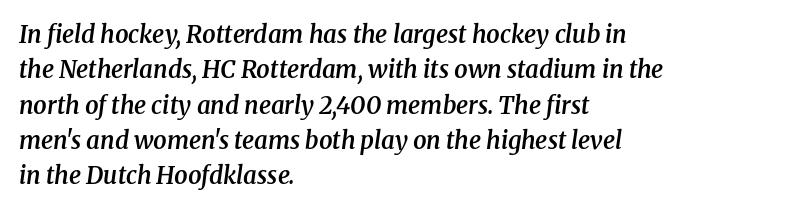
The image shows 24 px text type, italic (leaning right); set left-aligned, normal line spacing (1.47x), normal letter spacing, not underlined.
